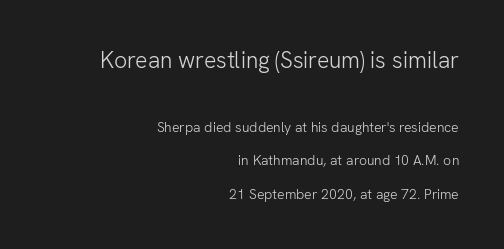
Q: Is the text bold? A: No.
Q: Is the text italic (slanted)? A: No, it is upright.
Q: Is the text underlined? A: No.
Q: How is the paragraph aligned? A: Right-aligned.
Q: Is the spacing between letters normal or unusually wide? A: Normal.
Q: Is the spacing between lines tight, normal or loose? A: Loose.
Q: Which block of text is set in a larger size, the first (top) or the second (bottom)? A: The first (top) one.
